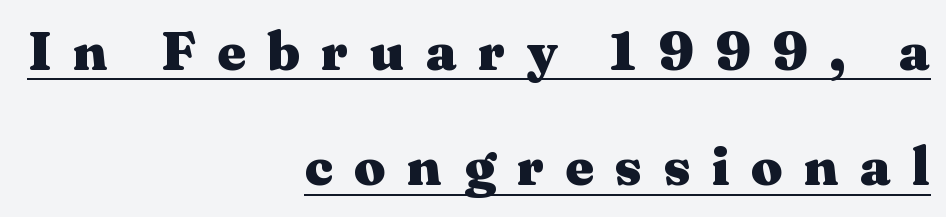
{"serif": "yes", "italic": "no", "bold": "yes", "weight": "heavy", "width": "wide", "stroke_contrast": "medium", "x_height": "medium", "monospaced": "no", "underline": "yes", "align": "right", "line_spacing": "loose", "line_spacing_ratio": 2.1, "letter_spacing": "wide", "letter_spacing_em": 0.39, "glyph_px": 55}
